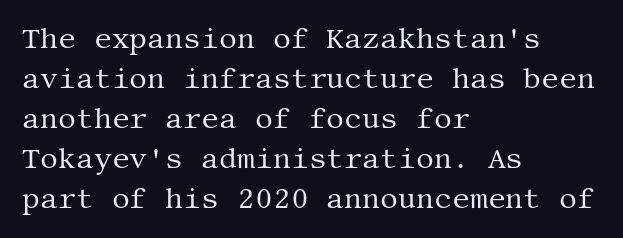
{"serif": "yes", "italic": "no", "bold": "no", "weight": "regular", "width": "normal", "stroke_contrast": "medium", "x_height": "large", "underline": "no", "align": "left", "line_spacing": "normal", "line_spacing_ratio": 1.43, "letter_spacing": "normal", "letter_spacing_em": 0.0, "glyph_px": 28}
